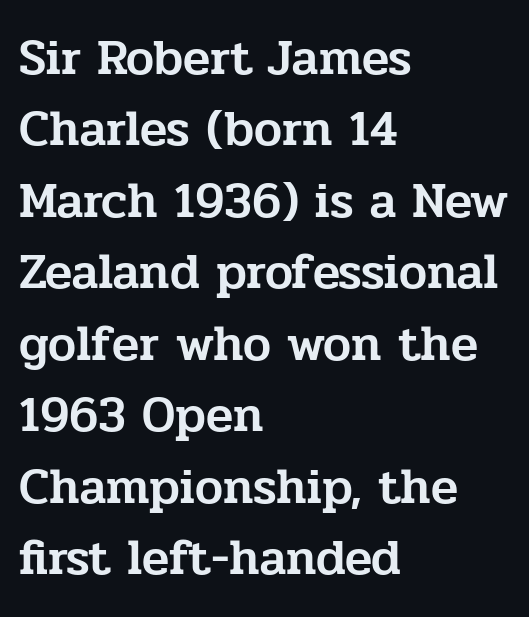
Q: Is the text italic (slanted)? A: No, it is upright.
Q: Is the typeface a serif or a sans-serif typeface? A: Serif.
Q: Is the text underlined? A: No.
Q: How is the paragraph aligned? A: Left-aligned.
Q: Is the spacing between letters normal or unusually wide? A: Normal.
Q: Is the spacing between lines tight, normal or loose? A: Normal.
Q: Width (condensed, normal, or wide)? A: Normal.
Q: Stroke contrast? A: Low.
Q: x-height? A: Medium.
Q: Monospaced? A: No.
